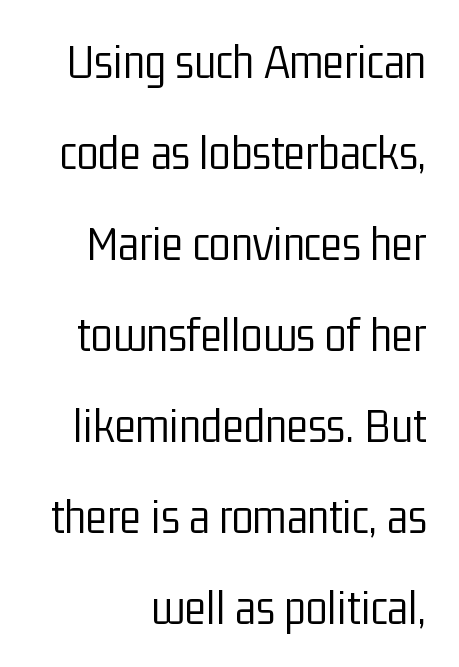
Q: Is the text bold? A: No.
Q: Is the text italic (slanted)? A: No, it is upright.
Q: Is the typeface a serif or a sans-serif typeface? A: Sans-serif.
Q: Is the text underlined? A: No.
Q: Is the spacing between letters normal or unusually wide? A: Normal.
Q: Width (condensed, normal, or wide)? A: Condensed.
Q: Stroke contrast? A: Low.
Q: x-height? A: Medium.
Q: Monospaced? A: No.
